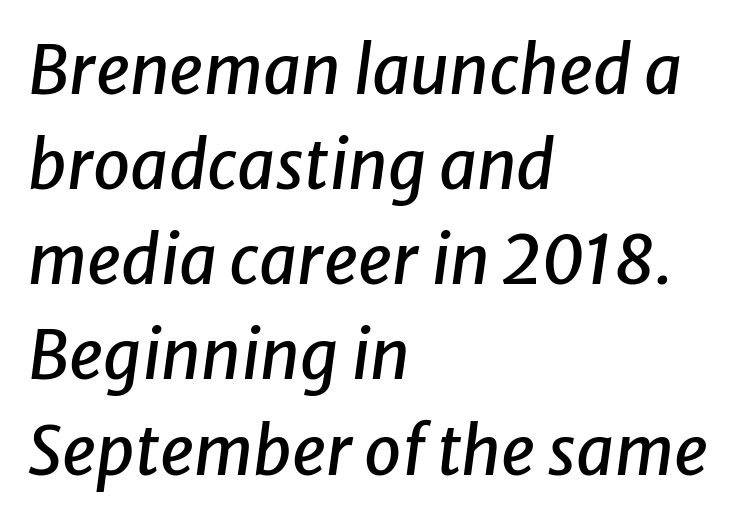
Q: Is the text italic (slanted)? A: Yes, it leans right by about 8 degrees.
Q: Is the text underlined? A: No.
Q: How is the paragraph aligned? A: Left-aligned.
Q: Is the spacing between letters normal or unusually wide? A: Normal.
Q: Is the spacing between lines tight, normal or loose? A: Normal.
Q: Width (condensed, normal, or wide)? A: Normal.
Q: Stroke contrast? A: Low.
Q: x-height? A: Medium.
Q: Monospaced? A: No.
